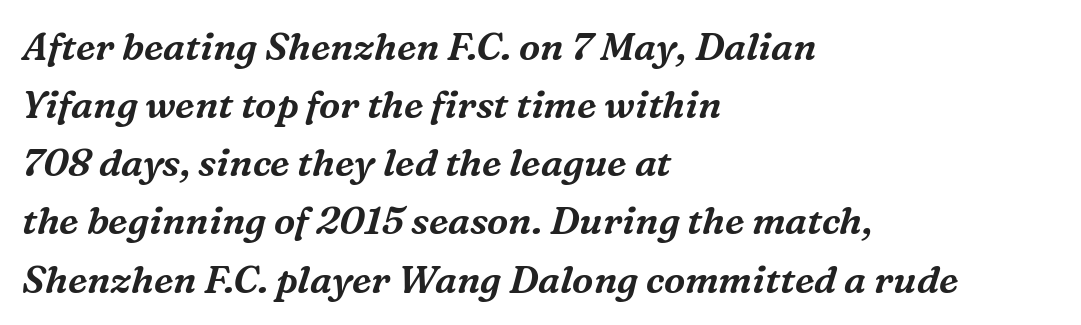
Where is the straight margin? On the left. Just letters on the line, the space beneath them empty. Character widths vary here, with narrow letters taking less room than wide ones. Nobody touched the tracking dial on this one.
